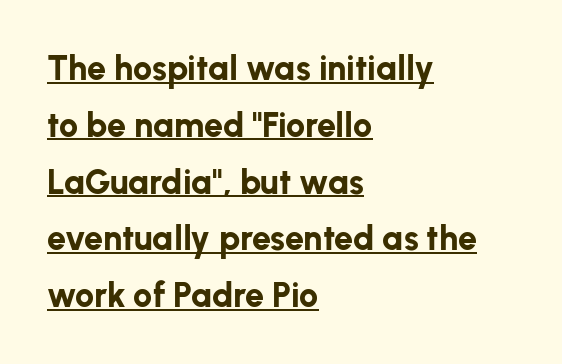
Q: Is the text bold? A: Yes.
Q: Is the text italic (slanted)? A: No, it is upright.
Q: Is the typeface a serif or a sans-serif typeface? A: Sans-serif.
Q: Is the text underlined? A: Yes.
Q: How is the paragraph aligned? A: Left-aligned.
Q: Is the spacing between letters normal or unusually wide? A: Normal.
Q: Is the spacing between lines tight, normal or loose? A: Normal.
Q: Width (condensed, normal, or wide)? A: Normal.
Q: Stroke contrast? A: Low.
Q: x-height? A: Medium.
Q: Monospaced? A: No.
